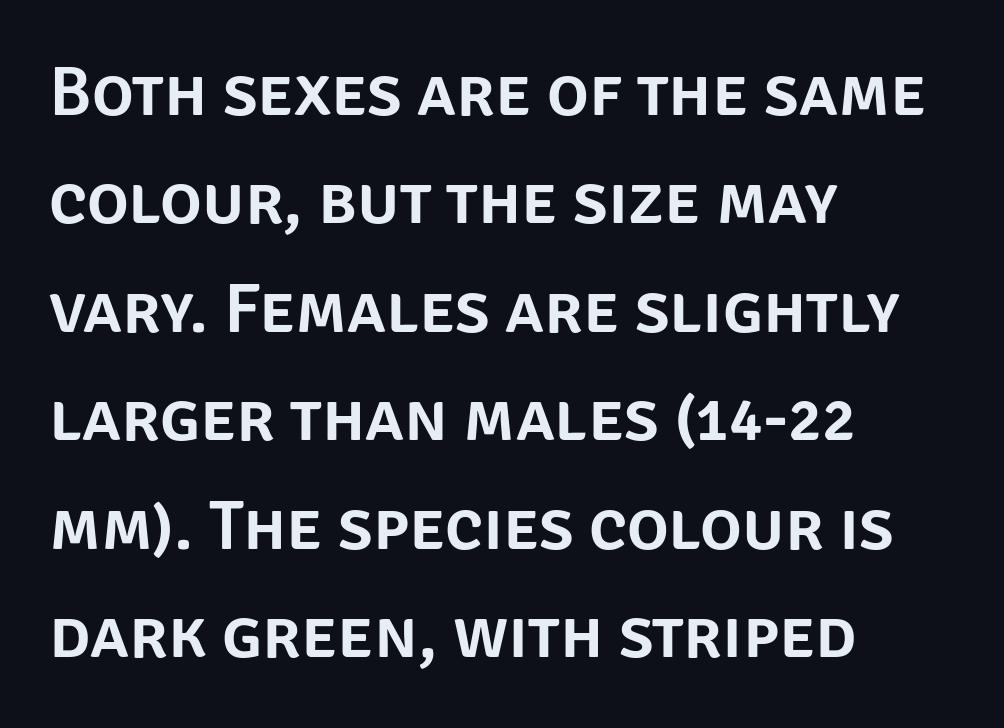
The image shows 70 px sans-serif type, upright; set left-aligned, normal line spacing (1.55x), normal letter spacing, not underlined; low stroke contrast and a large x-height.
